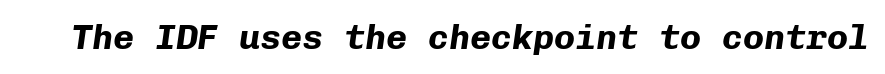
In terms of weight, the rendering is a true, heavy bold. Glyph-to-glyph distance matches everyday printed text. The letters march in equal steps, a hallmark of fixed-pitch type. Underline: absent.
